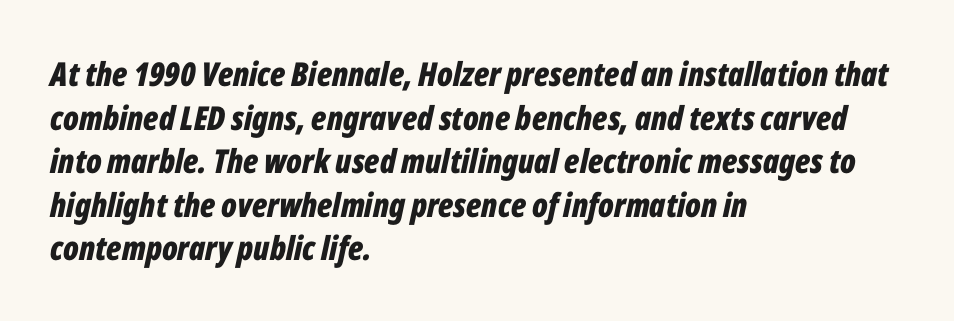
Strong, thick strokes mark this as bold type. Nothing unusual about the tracking: characters are spaced as the font intends. Notice how the stems are inclined rather than vertical — that's the hallmark of italics. Is this a fixed-width face? No — the glyphs have proportional, varying widths. Vertically, the passage feels balanced, rows spaced as you'd expect.
